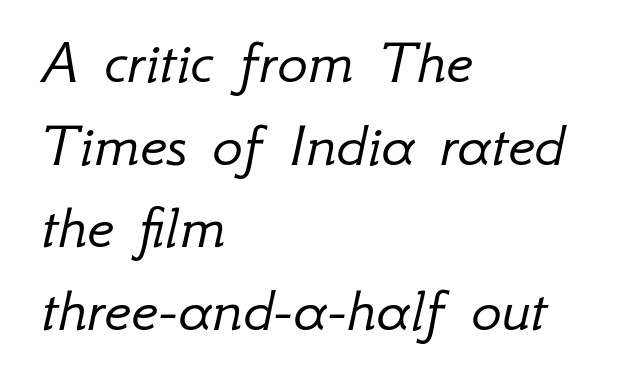
The image shows 64 px light type, italic (leaning right); set left-aligned, normal line spacing (1.29x), normal letter spacing, not underlined; low stroke contrast and a small x-height.
